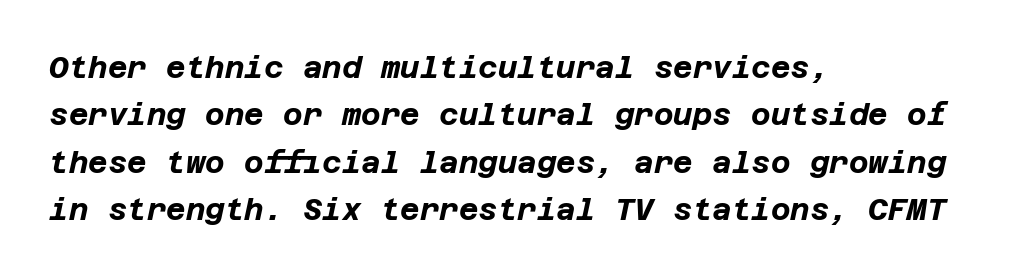
Q: Is the text bold? A: Yes.
Q: Is the text italic (slanted)? A: Yes, it leans right by about 12 degrees.
Q: Is the text underlined? A: No.
Q: How is the paragraph aligned? A: Left-aligned.
Q: Is the spacing between letters normal or unusually wide? A: Normal.
Q: Is the spacing between lines tight, normal or loose? A: Normal.
Q: Width (condensed, normal, or wide)? A: Normal.
Q: Stroke contrast? A: Low.
Q: x-height? A: Large.
